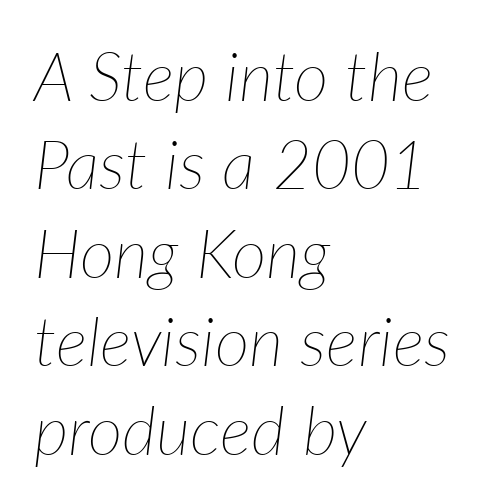
Q: Is the text bold? A: No.
Q: Is the text italic (slanted)? A: Yes, it leans right by about 7 degrees.
Q: Is the text underlined? A: No.
Q: How is the paragraph aligned? A: Left-aligned.
Q: Is the spacing between letters normal or unusually wide? A: Normal.
Q: Is the spacing between lines tight, normal or loose? A: Normal.
Q: Width (condensed, normal, or wide)? A: Normal.
Q: Stroke contrast? A: Low.
Q: x-height? A: Medium.
Q: Monospaced? A: No.
